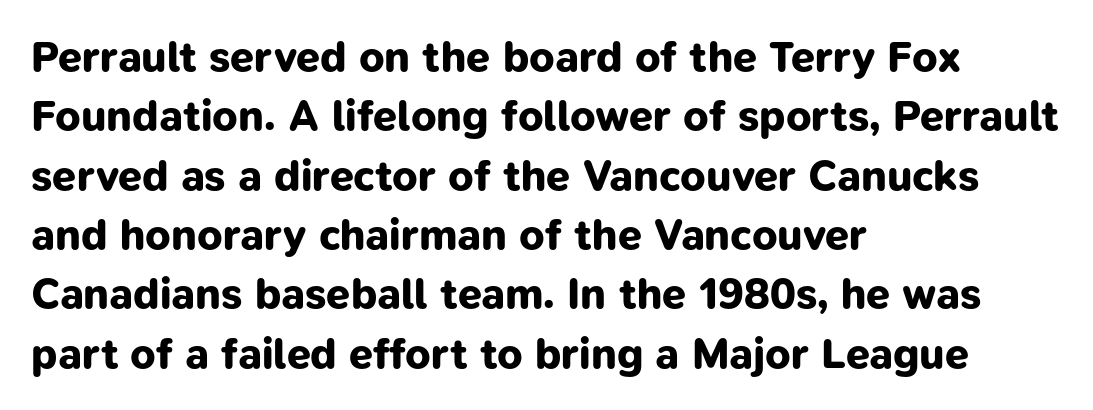
Q: Is the text bold? A: Yes.
Q: Is the typeface a serif or a sans-serif typeface? A: Sans-serif.
Q: Is the text underlined? A: No.
Q: How is the paragraph aligned? A: Left-aligned.
Q: Is the spacing between letters normal or unusually wide? A: Normal.
Q: Is the spacing between lines tight, normal or loose? A: Normal.
Q: Width (condensed, normal, or wide)? A: Normal.
Q: Stroke contrast? A: Low.
Q: x-height? A: Medium.
Q: Monospaced? A: No.
